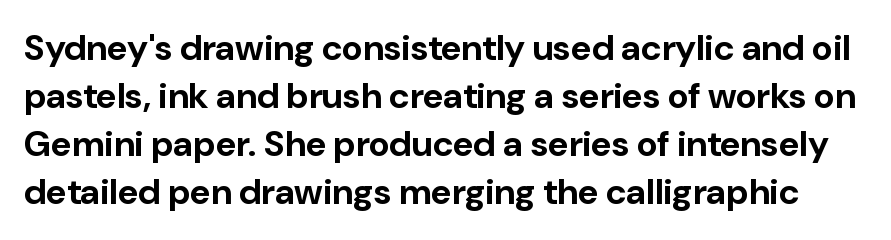
The image shows 36 px bold sans-serif type, upright; set normal line spacing (1.33x), normal letter spacing, not underlined; low stroke contrast and a medium x-height.
